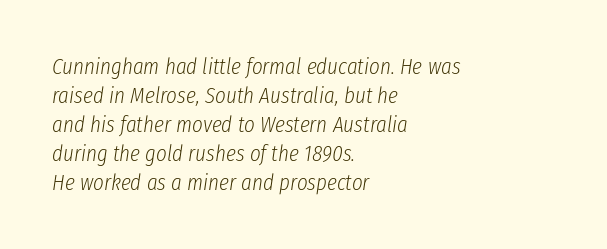
Q: Is the text bold? A: No.
Q: Is the text italic (slanted)? A: Yes, it leans right by about 8 degrees.
Q: Is the text underlined? A: No.
Q: How is the paragraph aligned? A: Left-aligned.
Q: Is the spacing between letters normal or unusually wide? A: Normal.
Q: Is the spacing between lines tight, normal or loose? A: Normal.
